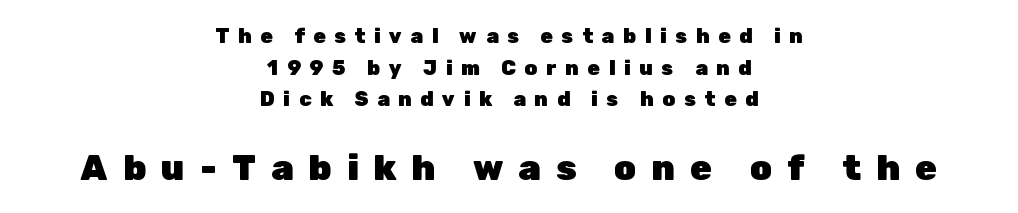
Q: Is the text bold? A: Yes.
Q: Is the text italic (slanted)? A: No, it is upright.
Q: Is the typeface a serif or a sans-serif typeface? A: Sans-serif.
Q: Is the text underlined? A: No.
Q: How is the paragraph aligned? A: Centered.
Q: Is the spacing between letters normal or unusually wide? A: Unusually wide.
Q: Is the spacing between lines tight, normal or loose? A: Normal.
Q: Which block of text is set in a larger size, the first (top) or the second (bottom)? A: The second (bottom) one.
Q: Width (condensed, normal, or wide)? A: Normal.
Q: Stroke contrast? A: Low.
Q: x-height? A: Medium.
Q: Monospaced? A: No.
